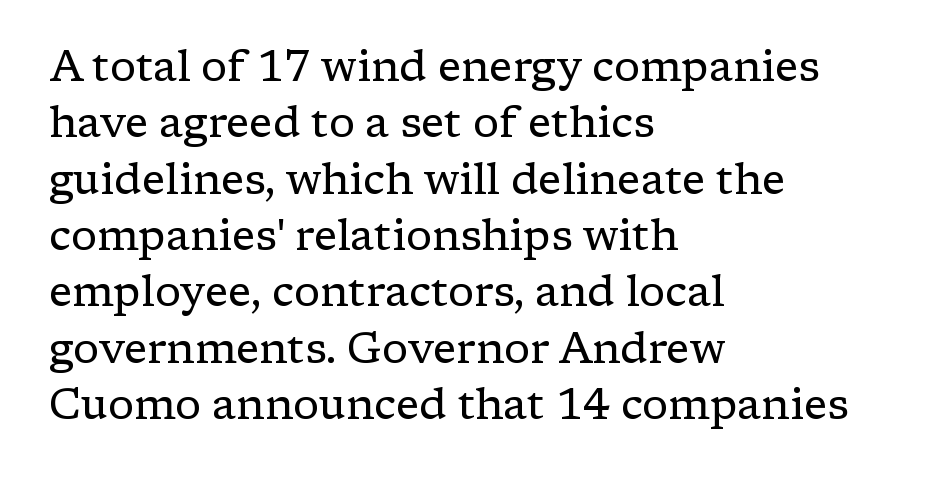
Q: Is the text bold? A: No.
Q: Is the text italic (slanted)? A: No, it is upright.
Q: Is the typeface a serif or a sans-serif typeface? A: Serif.
Q: Is the text underlined? A: No.
Q: How is the paragraph aligned? A: Left-aligned.
Q: Is the spacing between letters normal or unusually wide? A: Normal.
Q: Is the spacing between lines tight, normal or loose? A: Normal.
Q: Width (condensed, normal, or wide)? A: Normal.
Q: Stroke contrast? A: Low.
Q: x-height? A: Medium.
Q: Monospaced? A: No.
